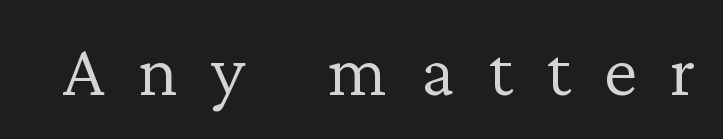
The rendering inserts visible extra space after every character. Do the characters align in a grid? No, the font is proportional. Serif or sans? Serif — the stroke terminals have little feet. This reads as an unemphasized weight, regular at the heaviest. The gap between lines stays unmarked.
